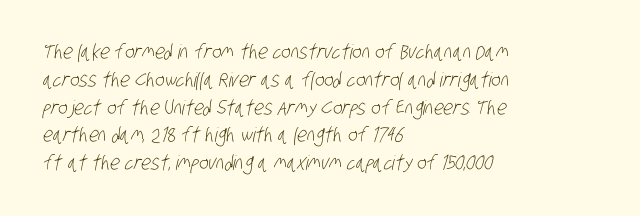
Words appear dense and cohesive because spacing is normal. Weight class: somewhere from thin through regular. Regarding leading, the lines here are spaced in the standard way. These lines stack with their left ends in a neat column.
